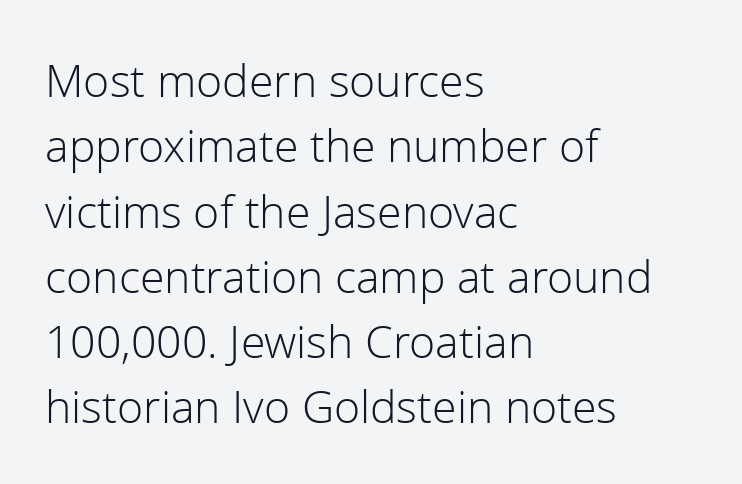
These lines are composed in type without serifs. Stems and bowls with no extra thickness — not bold. The rendering uses natural spacing where letterforms have individual widths. The designer left line spacing at the default. Every character sits straight up, as roman type does.
